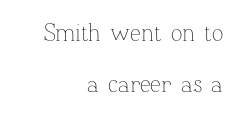
Q: Is the text bold? A: No.
Q: Is the text italic (slanted)? A: No, it is upright.
Q: Is the text underlined? A: No.
Q: How is the paragraph aligned? A: Right-aligned.
Q: Is the spacing between letters normal or unusually wide? A: Normal.
Q: Is the spacing between lines tight, normal or loose? A: Loose.
